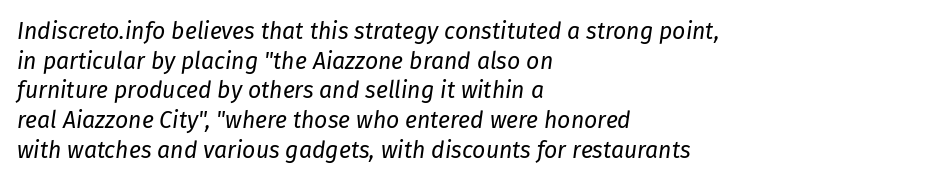
A quiet, ordinary-to-light weight characterises the typeface. Underlining? Definitely not there. No extra tracking has been applied to these lines. These lines stack with their left ends in a neat column. There's an unmistakable incline to the writing here.
